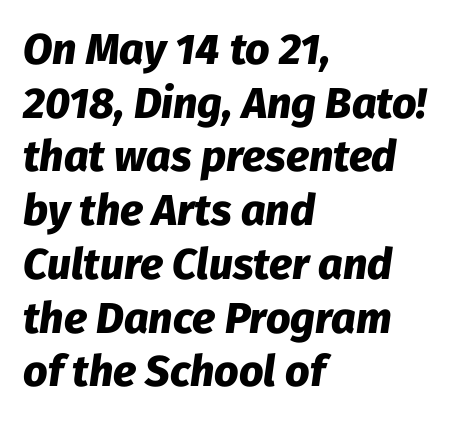
The image shows 43 px heavy type, italic (leaning right); set left-aligned, normal line spacing (1.25x), normal letter spacing, not underlined; low stroke contrast and a medium x-height.
